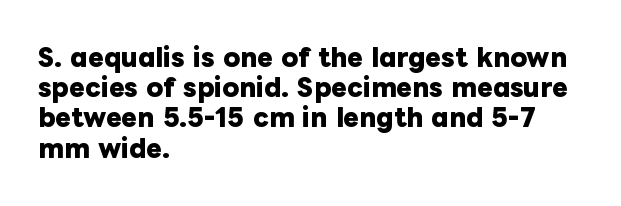
The ragged edge is on the right, which tells us the setting is flush left. The space beneath each line is pristine and unruled. This rendering leaves character spacing at its baseline value. The passage shown stacks its lines at a standard gap. Italic? Not at all — the glyphs are vertical. Emphasis by weight is at full strength: bold.
